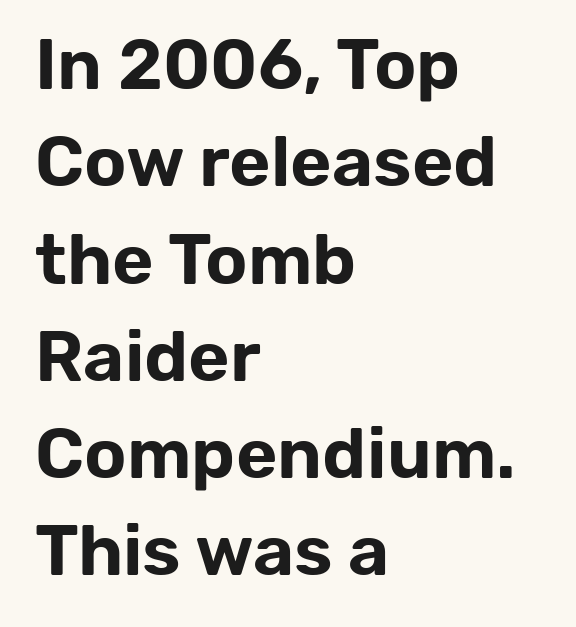
The foot of each line stays bare and open. Stroke terminals: plain, sans-serif. This sample uses an upright cut, with every glyph sitting square on the baseline. The gaps between neighbouring characters are ordinary and unremarkable. Character widths vary here, with narrow letters taking less room than wide ones. If you drew a ruler down the left edge, every line would touch it.
